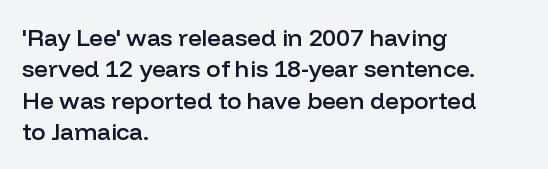
Students, this is semibold: more ink than regular, less than bold. Descender tails drop into unmarked territory. Reading down the block, your eye returns to a fixed left position each line. Do the letters lean? They stand straight. The space between consecutive lines is moderate.
